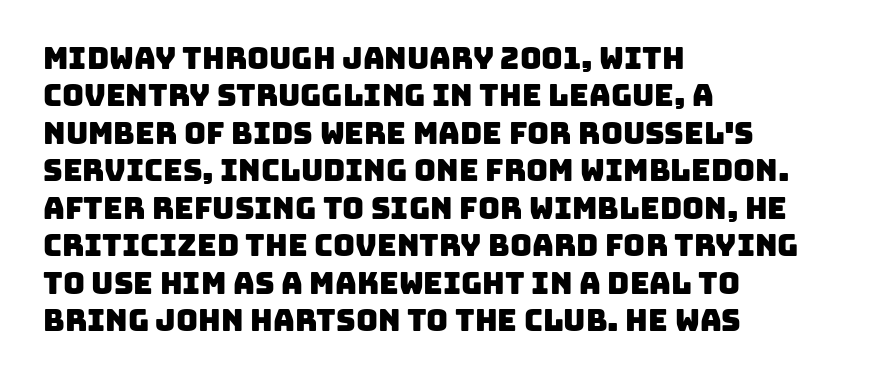
The image shows 30 px sans-serif type; set left-aligned, normal line spacing (1.25x), normal letter spacing, not underlined; low stroke contrast and a large x-height.
